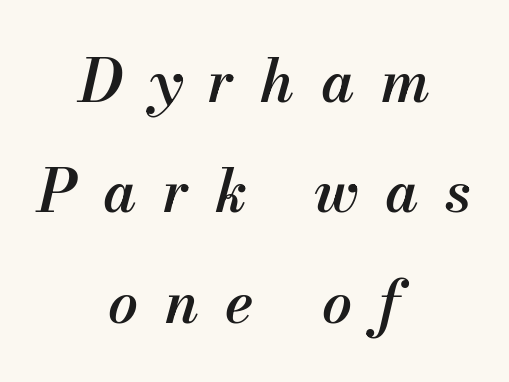
Q: Is the text bold? A: Semi-bold.
Q: Is the text italic (slanted)? A: Yes, it leans right by about 13 degrees.
Q: Is the text underlined? A: No.
Q: How is the paragraph aligned? A: Centered.
Q: Is the spacing between letters normal or unusually wide? A: Unusually wide.
Q: Width (condensed, normal, or wide)? A: Normal.
Q: Stroke contrast? A: Medium.
Q: x-height? A: Small.
Q: Monospaced? A: No.
